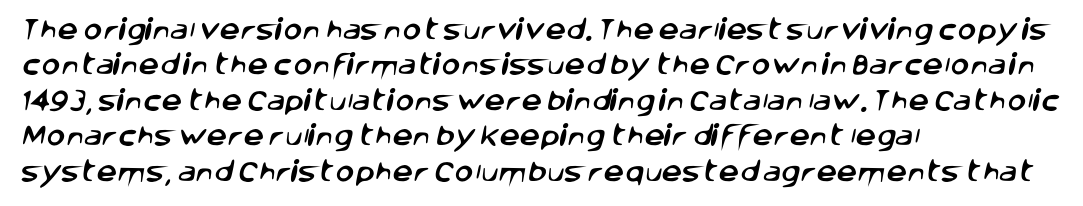
{"underline": "no", "align": "left", "line_spacing": "normal", "line_spacing_ratio": 1.54, "letter_spacing": "normal", "letter_spacing_em": 0.0, "glyph_px": 23}
